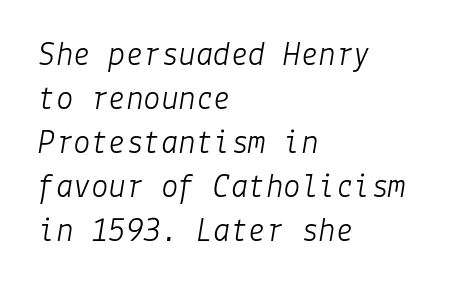
{"italic": "yes", "lean": "right", "slant_degrees": 9, "bold": "no", "weight": "light", "width": "normal", "stroke_contrast": "low", "x_height": "medium", "underline": "no", "align": "left", "line_spacing": "normal", "line_spacing_ratio": 1.26, "letter_spacing": "normal", "letter_spacing_em": 0.0, "glyph_px": 35}
